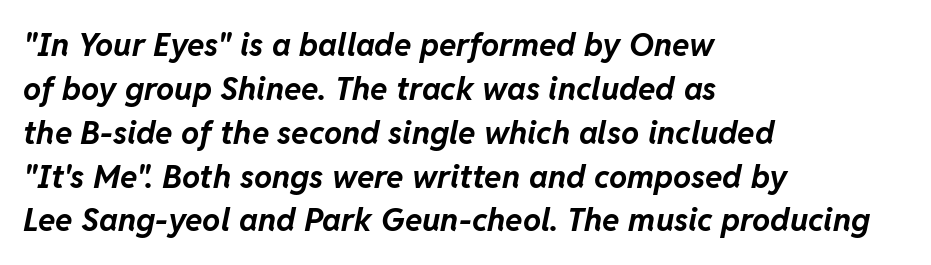
Q: Is the text bold? A: Yes.
Q: Is the text italic (slanted)? A: Yes, it leans right by about 11 degrees.
Q: Is the text underlined? A: No.
Q: How is the paragraph aligned? A: Left-aligned.
Q: Is the spacing between letters normal or unusually wide? A: Normal.
Q: Is the spacing between lines tight, normal or loose? A: Normal.
Q: Width (condensed, normal, or wide)? A: Normal.
Q: Stroke contrast? A: Low.
Q: x-height? A: Medium.
Q: Monospaced? A: No.
